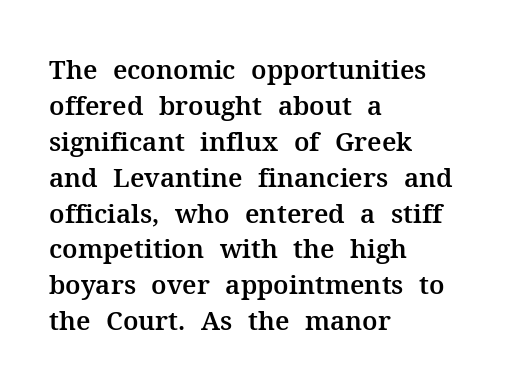
Q: Is the text italic (slanted)? A: No, it is upright.
Q: Is the text underlined? A: No.
Q: How is the paragraph aligned? A: Left-aligned.
Q: Is the spacing between letters normal or unusually wide? A: Normal.
Q: Is the spacing between lines tight, normal or loose? A: Normal.
